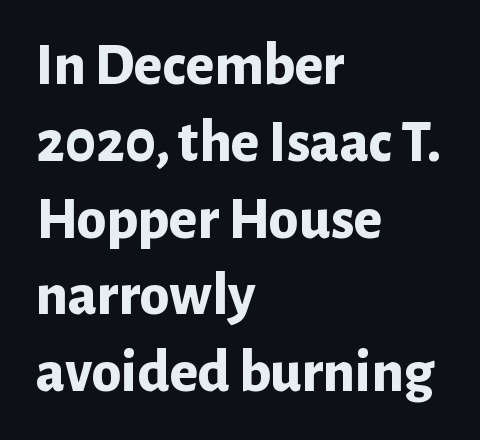
Q: Is the text bold? A: Yes.
Q: Is the text italic (slanted)? A: No, it is upright.
Q: Is the typeface a serif or a sans-serif typeface? A: Sans-serif.
Q: Is the text underlined? A: No.
Q: How is the paragraph aligned? A: Left-aligned.
Q: Is the spacing between letters normal or unusually wide? A: Normal.
Q: Is the spacing between lines tight, normal or loose? A: Normal.
Q: Width (condensed, normal, or wide)? A: Normal.
Q: Stroke contrast? A: Low.
Q: x-height? A: Medium.
Q: Monospaced? A: No.
